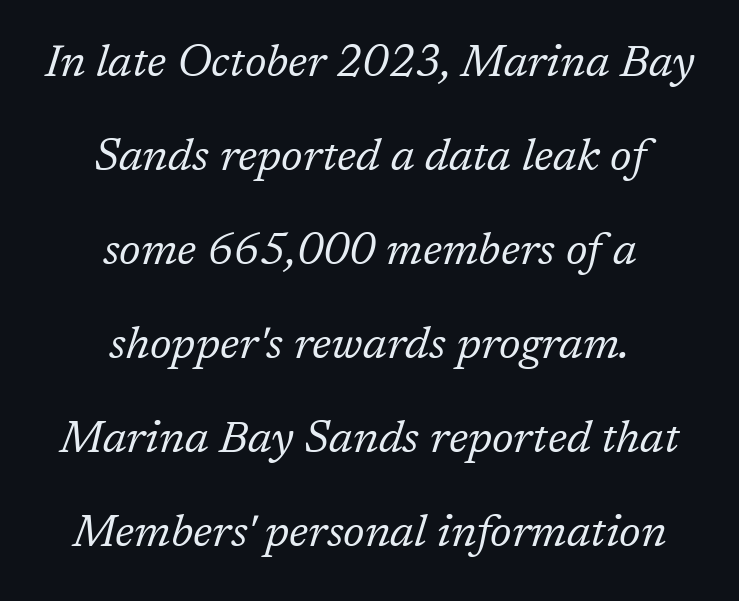
The image shows 45 px regular-weight serif type, italic (leaning right); set centered, loose line spacing (2.09x), normal letter spacing, not underlined; low stroke contrast and a medium x-height.
